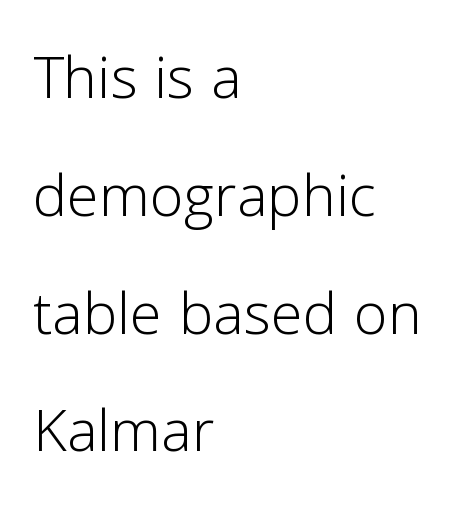
The image shows 77 px light sans-serif type, upright; set left-aligned, normal line spacing (1.53x), normal letter spacing, not underlined; low stroke contrast and a medium x-height.
